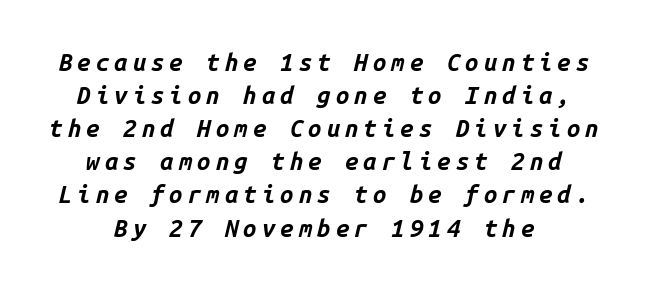
{"italic": "yes", "lean": "right", "slant_degrees": 14, "bold": "yes", "underline": "no", "line_spacing": "normal", "line_spacing_ratio": 1.38, "letter_spacing": "wide", "letter_spacing_em": 0.21, "glyph_px": 24}
